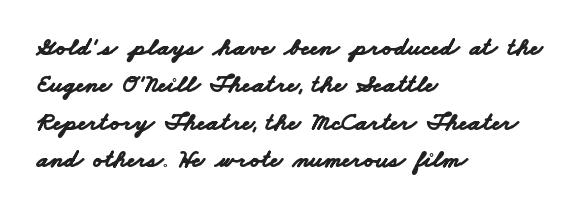
A dark, heavy texture on the line: the type is bold. Rows of type keep a routine distance in the vertical direction. Between one letter and the next there's only the usual sliver of space. Words float on clear page, feet unadorned. A student would call this left alignment; a typographer would say flush left, rag right.
